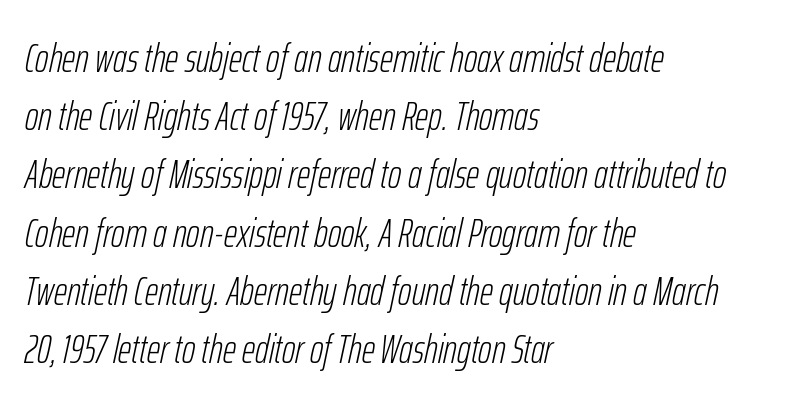
The image shows 41 px light, condensed type, italic (leaning right); set left-aligned, normal line spacing (1.42x), normal letter spacing, not underlined; low stroke contrast and a medium x-height.
